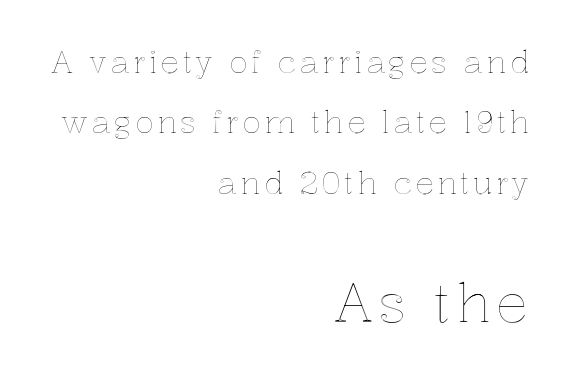
The image shows 54 px text type, upright; set right-aligned, loose line spacing (1.95x), not underlined; the second (bottom) block is 1.74x larger; a medium x-height.
